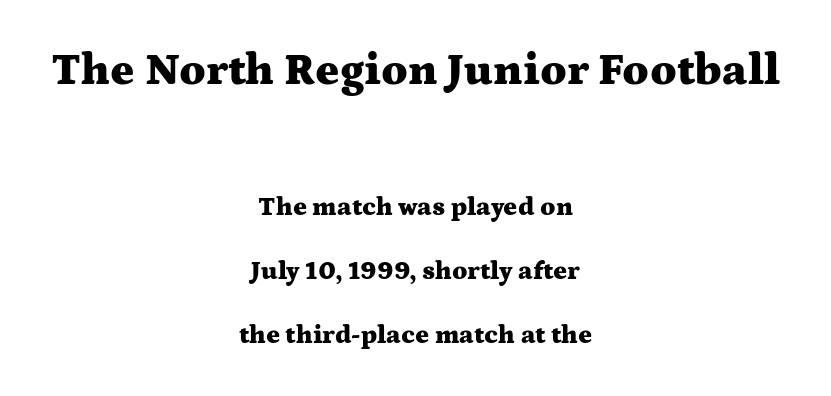
The image shows 45 px heavy, wide serif type, upright; set centered, loose line spacing (2.46x), normal letter spacing, not underlined; the first (top) block is 1.73x larger; medium stroke contrast and a medium x-height.
